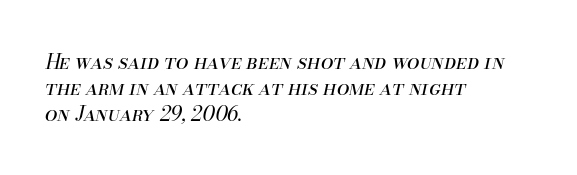
{"italic": "yes", "lean": "right", "slant_degrees": 13, "bold": "no", "underline": "no", "align": "left", "line_spacing": "normal", "line_spacing_ratio": 1.29, "letter_spacing": "normal", "letter_spacing_em": 0.0, "glyph_px": 20}
